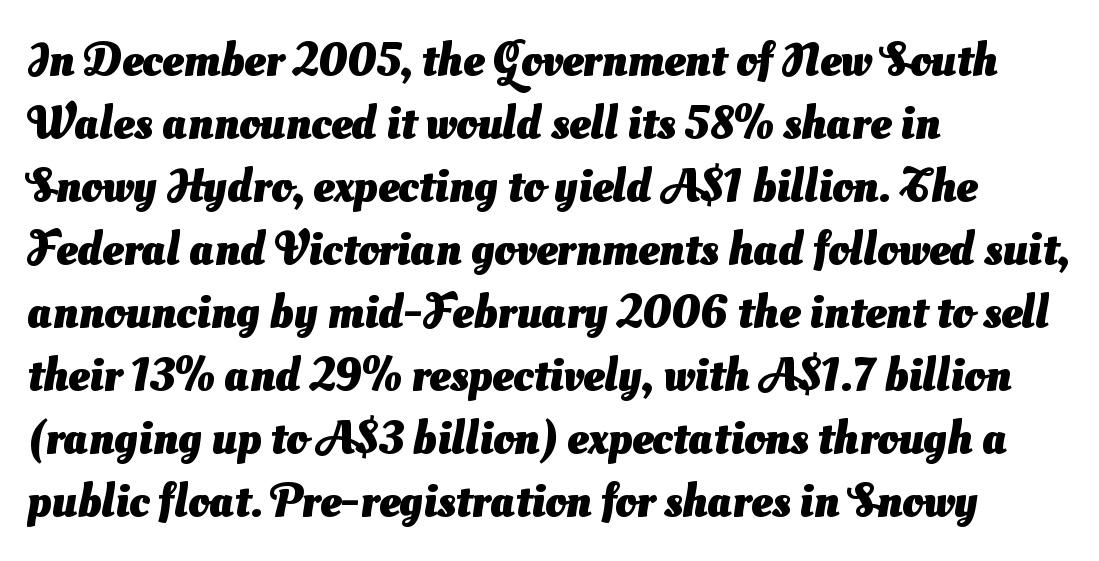
The image shows 47 px heavy sans-serif type; set left-aligned, normal line spacing (1.34x), normal letter spacing, not underlined; medium stroke contrast and a small x-height.
